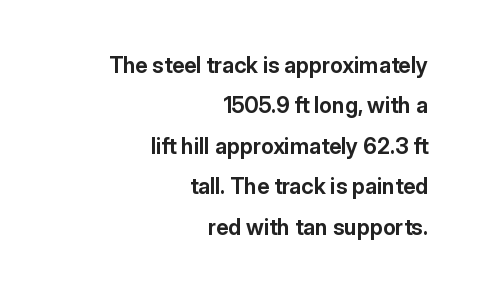
{"italic": "no", "bold": "yes", "underline": "no", "align": "right", "line_spacing_ratio": 1.84, "letter_spacing": "normal", "letter_spacing_em": 0.0, "glyph_px": 22}
